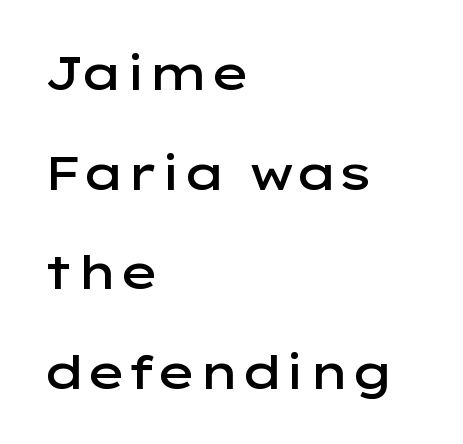
Q: Is the text bold? A: Semi-bold.
Q: Is the text italic (slanted)? A: No, it is upright.
Q: Is the typeface a serif or a sans-serif typeface? A: Sans-serif.
Q: Is the text underlined? A: No.
Q: How is the paragraph aligned? A: Left-aligned.
Q: Is the spacing between letters normal or unusually wide? A: Normal.
Q: Is the spacing between lines tight, normal or loose? A: Loose.
Q: Width (condensed, normal, or wide)? A: Wide.
Q: Stroke contrast? A: Low.
Q: x-height? A: Medium.
Q: Monospaced? A: No.
